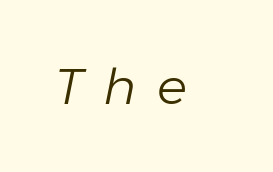
The image shows 50 px light type, italic (leaning right); set unusually wide letter spacing (+0.41 em), not underlined; low stroke contrast and a medium x-height.
